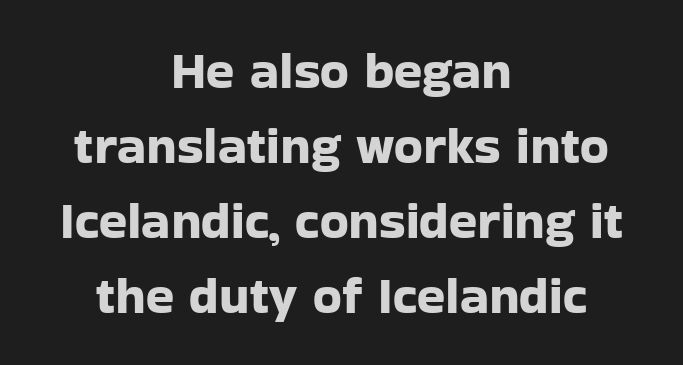
Q: Is the text italic (slanted)? A: No, it is upright.
Q: Is the typeface a serif or a sans-serif typeface? A: Sans-serif.
Q: Is the text underlined? A: No.
Q: How is the paragraph aligned? A: Centered.
Q: Is the spacing between letters normal or unusually wide? A: Normal.
Q: Is the spacing between lines tight, normal or loose? A: Normal.
Q: Width (condensed, normal, or wide)? A: Normal.
Q: Stroke contrast? A: Low.
Q: x-height? A: Medium.
Q: Monospaced? A: No.
